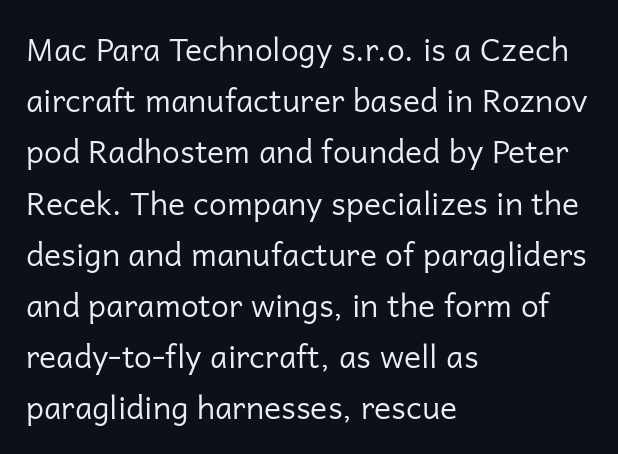
Q: Is the text bold? A: No.
Q: Is the text italic (slanted)? A: No, it is upright.
Q: Is the typeface a serif or a sans-serif typeface? A: Sans-serif.
Q: Is the text underlined? A: No.
Q: How is the paragraph aligned? A: Left-aligned.
Q: Is the spacing between letters normal or unusually wide? A: Normal.
Q: Is the spacing between lines tight, normal or loose? A: Normal.
Q: Width (condensed, normal, or wide)? A: Normal.
Q: Stroke contrast? A: Low.
Q: x-height? A: Medium.
Q: Monospaced? A: No.
